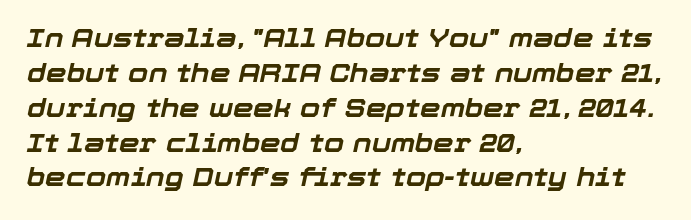
{"italic": "yes", "lean": "right", "slant_degrees": 12, "bold": "yes", "underline": "no", "align": "left", "line_spacing": "normal", "line_spacing_ratio": 1.34, "letter_spacing": "normal", "letter_spacing_em": 0.0, "glyph_px": 26}
